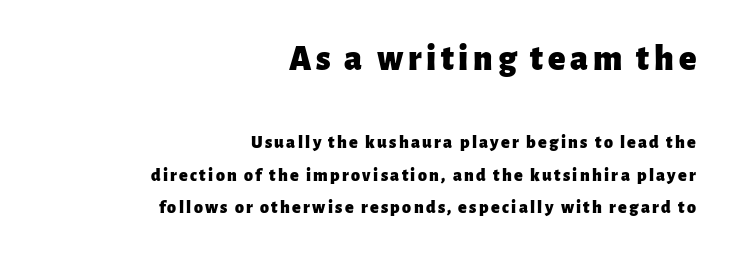
The letters in the upper block stand taller than those in the block below. Which margin do the lines hug? The right one — the left edge is uneven. No feet cap the strokes, marking this as sans-serif type. A clean baseline with only descenders dipping below it. This sample has the flowing, uneven cadence of proportional lettering. What weight is shown? A full bold with thick strokes.
